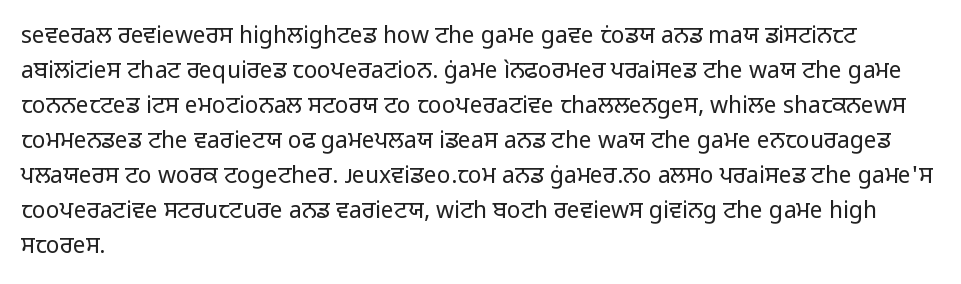
The image shows 23 px text type, upright; set left-aligned, normal line spacing (1.52x), normal letter spacing, not underlined.
